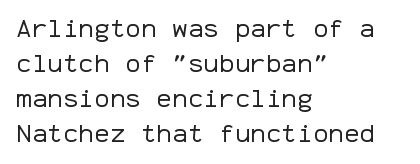
{"italic": "no", "bold": "no", "underline": "no", "align": "left", "line_spacing": "normal", "line_spacing_ratio": 1.34, "letter_spacing": "normal", "letter_spacing_em": 0.0, "glyph_px": 26}
